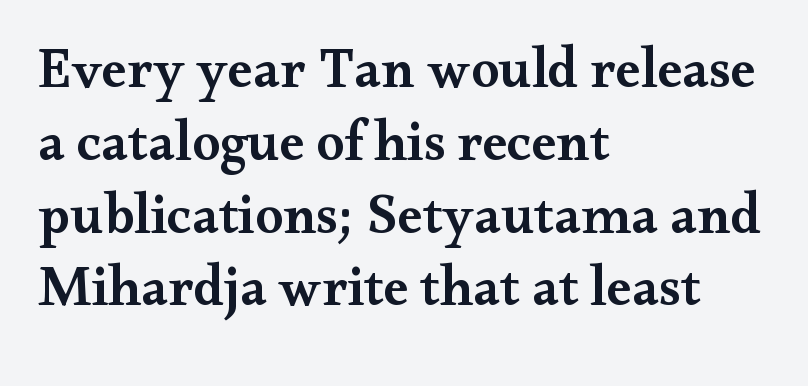
How would I describe the line gaps? Plain and ordinary. Rendered with straight, roman letterforms. The characters look somewhat weighty, a semibold short of true bold. The rendering uses natural spacing where letterforms have individual widths. Observe the serifs anchoring each vertical stroke in this sample. Does extra space separate the letters? No, they use regular spacing.
